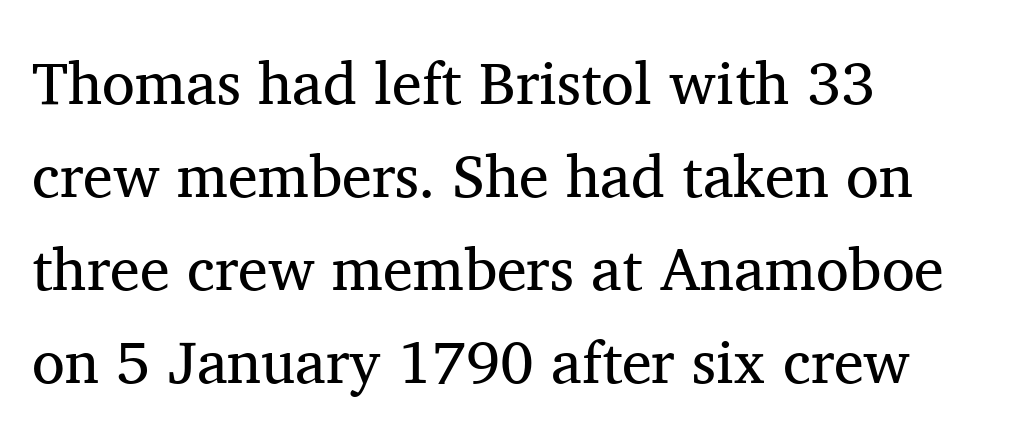
Q: Is the text bold? A: No.
Q: Is the text italic (slanted)? A: No, it is upright.
Q: Is the typeface a serif or a sans-serif typeface? A: Serif.
Q: Is the text underlined? A: No.
Q: How is the paragraph aligned? A: Left-aligned.
Q: Is the spacing between letters normal or unusually wide? A: Normal.
Q: Is the spacing between lines tight, normal or loose? A: Normal.
Q: Width (condensed, normal, or wide)? A: Normal.
Q: Stroke contrast? A: Medium.
Q: x-height? A: Medium.
Q: Monospaced? A: No.
